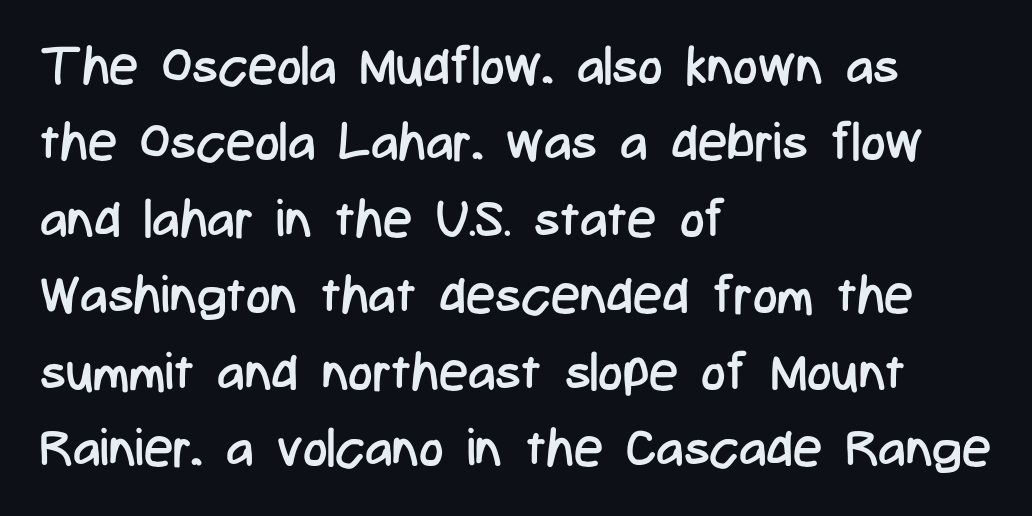
Q: Is the text bold? A: No.
Q: Is the text italic (slanted)? A: No, it is upright.
Q: Is the typeface a serif or a sans-serif typeface? A: Sans-serif.
Q: Is the text underlined? A: No.
Q: How is the paragraph aligned? A: Left-aligned.
Q: Is the spacing between letters normal or unusually wide? A: Normal.
Q: Is the spacing between lines tight, normal or loose? A: Normal.
Q: Width (condensed, normal, or wide)? A: Condensed.
Q: Stroke contrast? A: Low.
Q: x-height? A: Medium.
Q: Monospaced? A: No.
